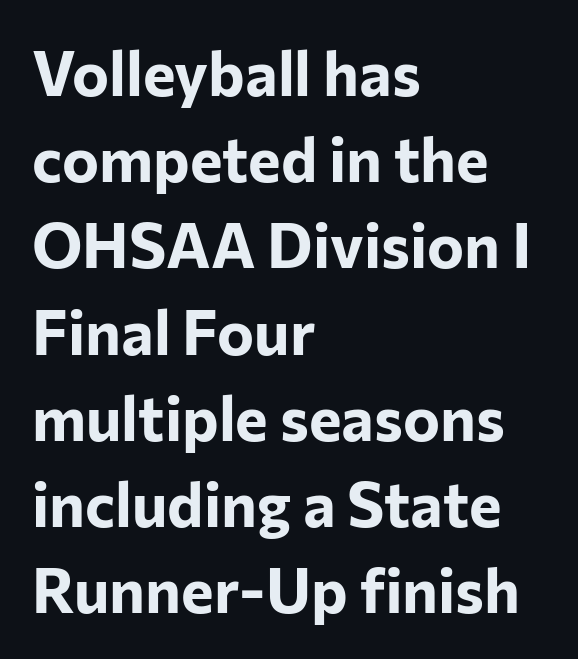
{"serif": "no", "italic": "no", "bold": "yes", "weight": "bold", "width": "normal", "stroke_contrast": "low", "x_height": "medium", "monospaced": "no", "underline": "no", "align": "left", "line_spacing": "normal", "line_spacing_ratio": 1.39, "letter_spacing": "normal", "letter_spacing_em": 0.0, "glyph_px": 62}
